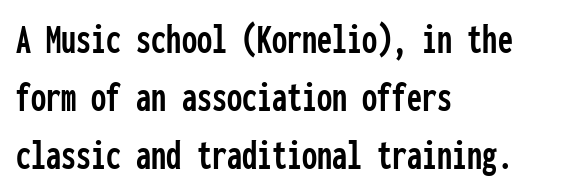
Q: Is the text italic (slanted)? A: No, it is upright.
Q: Is the typeface a serif or a sans-serif typeface? A: Sans-serif.
Q: Is the text underlined? A: No.
Q: How is the paragraph aligned? A: Left-aligned.
Q: Is the spacing between letters normal or unusually wide? A: Normal.
Q: Is the spacing between lines tight, normal or loose? A: Normal.
Q: Width (condensed, normal, or wide)? A: Condensed.
Q: Stroke contrast? A: Low.
Q: x-height? A: Medium.
Q: Monospaced? A: Yes.
